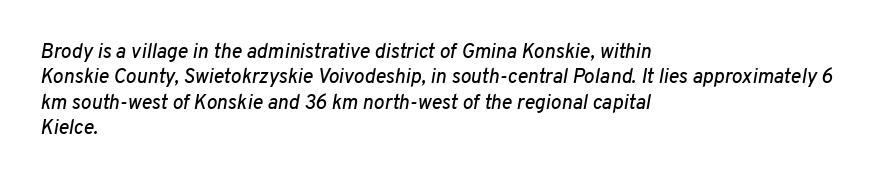
Slanted lettering throughout. Descender tails drop into unmarked territory. The lines are quadded left. Rows of type keep a routine distance in the vertical direction. The gaps between neighbouring characters are ordinary and unremarkable.
